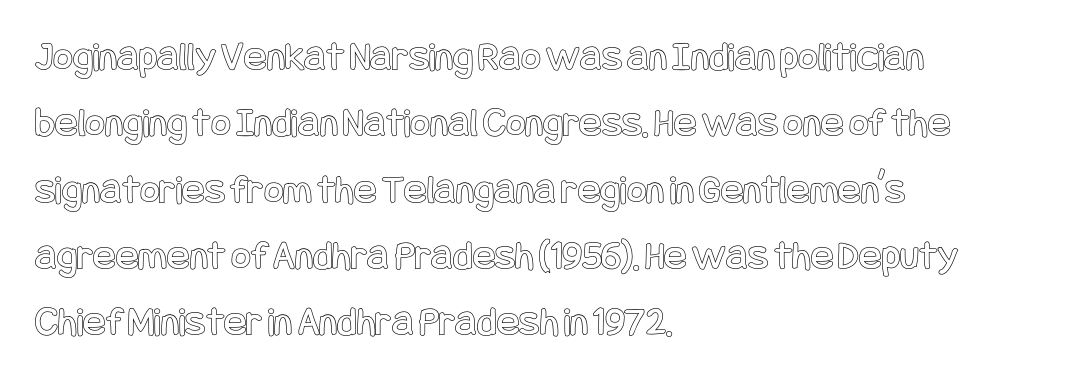
{"italic": "no", "width": "condensed", "x_height": "large", "underline": "no", "align": "left", "line_spacing": "normal", "line_spacing_ratio": 1.58, "letter_spacing": "normal", "letter_spacing_em": 0.0, "glyph_px": 42}
